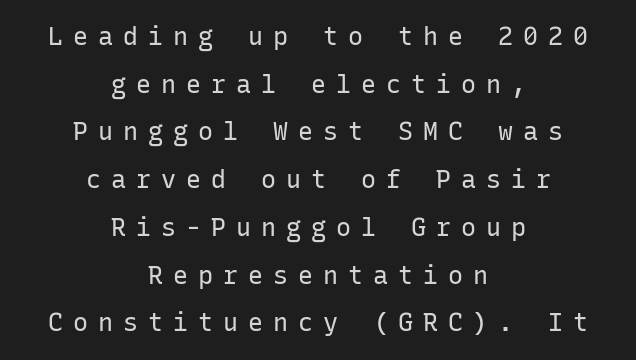
The image shows 25 px text type, upright; set centered, loose line spacing (1.91x), unusually wide letter spacing (+0.4 em), not underlined.
